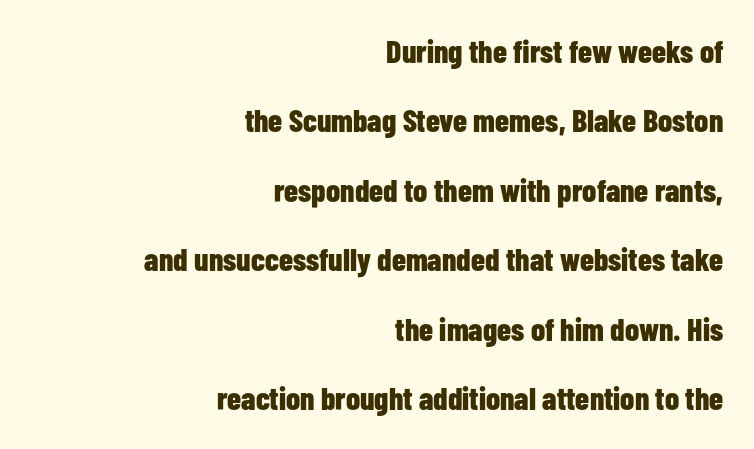
{"serif": "no", "italic": "no", "bold": "yes", "weight": "bold", "width": "condensed", "stroke_contrast": "low", "x_height": "medium", "monospaced": "no", "underline": "no", "align": "right", "line_spacing": "loose", "line_spacing_ratio": 2.17, "letter_spacing": "normal", "letter_spacing_em": 0.0, "glyph_px": 32}
